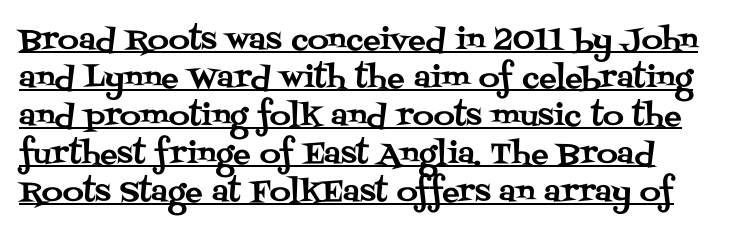
Q: Is the text italic (slanted)? A: No, it is upright.
Q: Is the typeface a serif or a sans-serif typeface? A: Serif.
Q: Is the text underlined? A: Yes.
Q: How is the paragraph aligned? A: Left-aligned.
Q: Is the spacing between letters normal or unusually wide? A: Normal.
Q: Is the spacing between lines tight, normal or loose? A: Normal.
Q: Width (condensed, normal, or wide)? A: Normal.
Q: Stroke contrast? A: Medium.
Q: x-height? A: Large.
Q: Monospaced? A: No.
